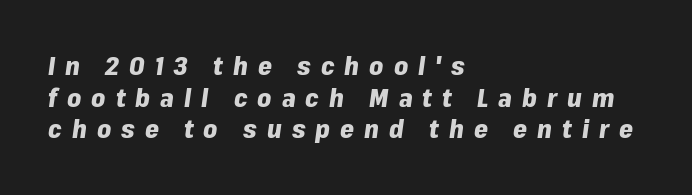
{"italic": "yes", "lean": "right", "slant_degrees": 8, "bold": "yes", "underline": "no", "align": "left", "line_spacing": "normal", "line_spacing_ratio": 1.27, "letter_spacing": "wide", "letter_spacing_em": 0.4, "glyph_px": 25}
